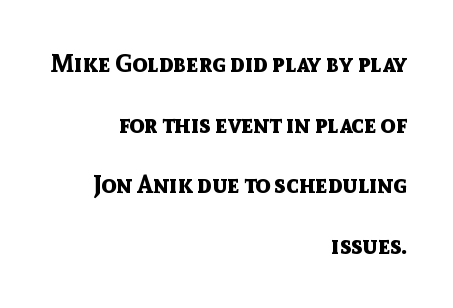
{"italic": "no", "bold": "yes", "underline": "no", "align": "right", "line_spacing": "loose", "line_spacing_ratio": 2.43, "letter_spacing": "normal", "letter_spacing_em": 0.0, "glyph_px": 25}
